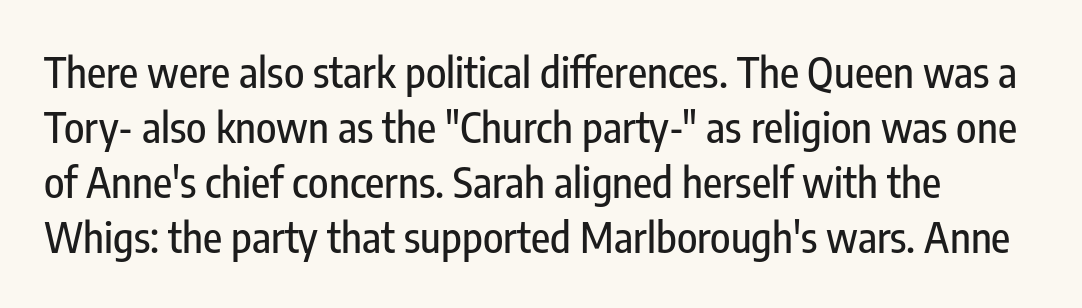
{"serif": "no", "italic": "no", "width": "condensed", "stroke_contrast": "low", "x_height": "medium", "monospaced": "no", "underline": "no", "line_spacing": "normal", "line_spacing_ratio": 1.31, "letter_spacing": "normal", "letter_spacing_em": 0.0, "glyph_px": 42}
